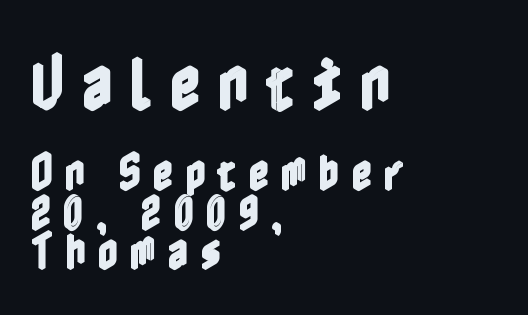
These lines are set flush left with a ragged right edge. The zone under the glyphs is completely vacant. The typography opts for an upright posture over an oblique one. The space between consecutive lines is stingy. Size contrast runs from large at the top to small at the bottom. These lines have a slow, spaced-out rhythm from letter to letter.
